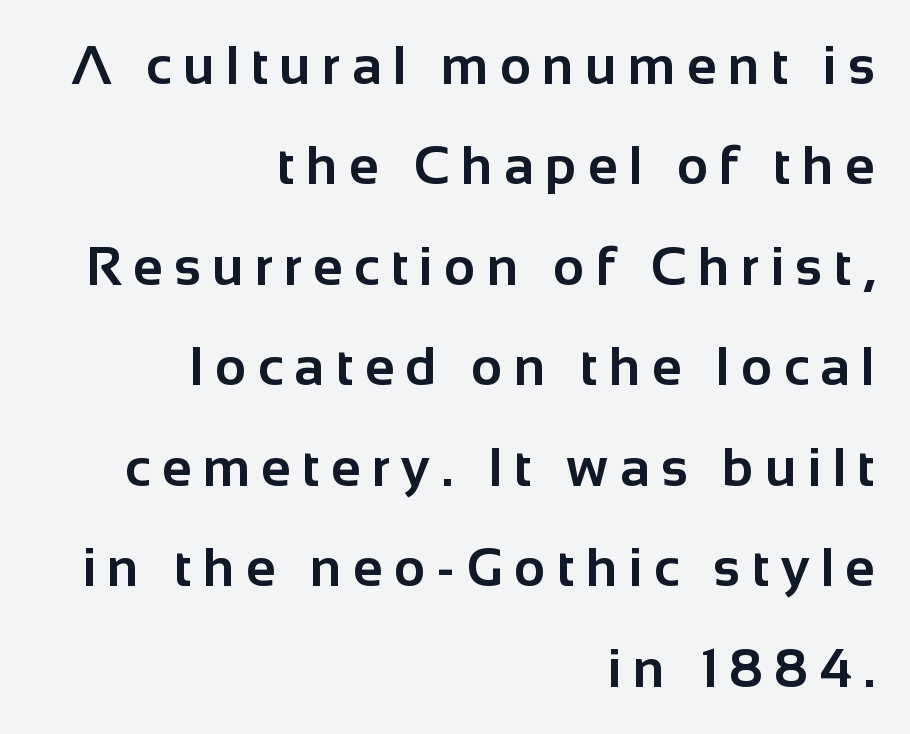
Posture: upright roman. Underline: absent. Letter spacing: wide. Think of a printed novel: that variable character pitch is what you see here. This sample uses a sans-serif face. The rendering anchors every line to the right-hand side.
